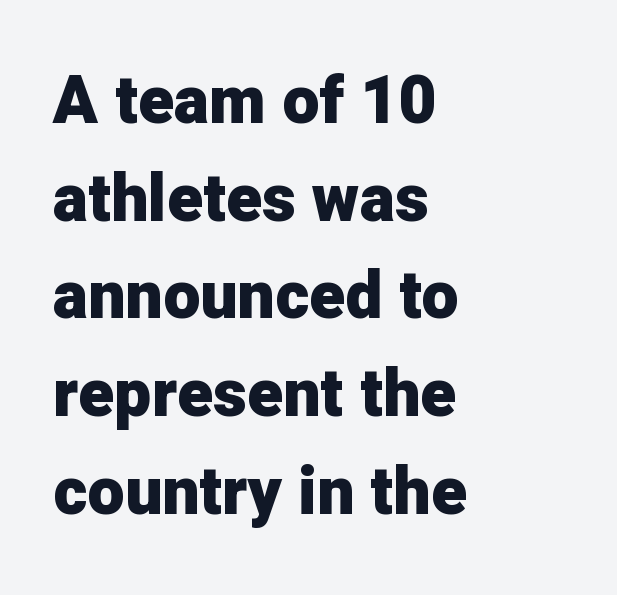
Quick note: not italic, upright. The lines in this sample share a left origin and differ only in where they stop. Emphasis by weight is at full strength: bold. Grotesque or geometric, the face here clearly has no serifs. The glyphs are unaccompanied by any horizontal stroke below them. The face used here is proportionally spaced, like ordinary book or web type.
